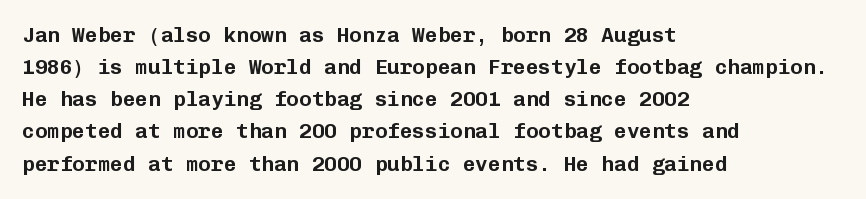
Layout note: lines flush left. The string is rendered with underlining switched off. The line texture is even and compact thanks to regular tracking. A roman cut, with each character standing at attention. The space between consecutive lines is moderate.
